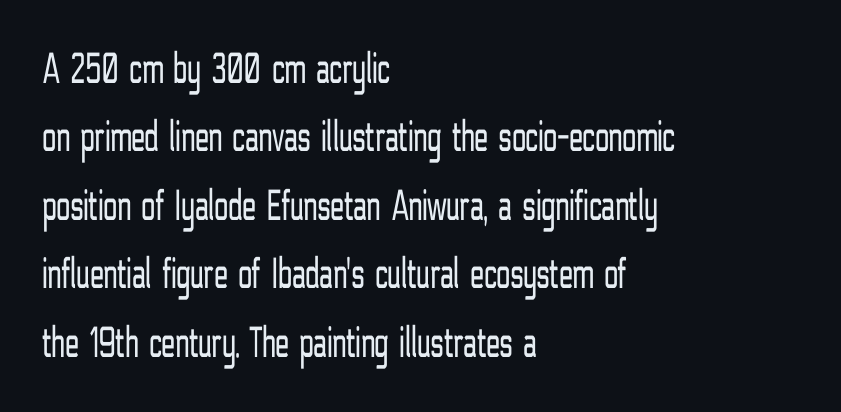
The image shows 45 px light, condensed sans-serif type, upright; set left-aligned, normal line spacing (1.52x), normal letter spacing, not underlined; low stroke contrast and a medium x-height.
